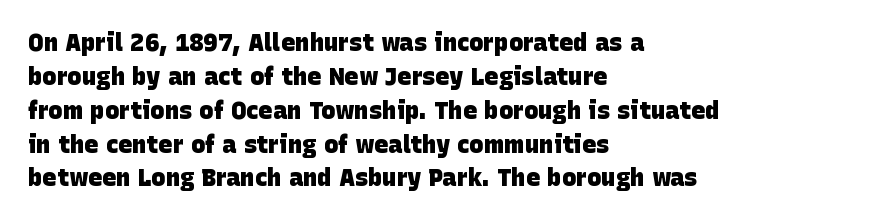
Q: Is the text bold? A: Yes.
Q: Is the text underlined? A: No.
Q: How is the paragraph aligned? A: Left-aligned.
Q: Is the spacing between letters normal or unusually wide? A: Normal.
Q: Is the spacing between lines tight, normal or loose? A: Normal.
